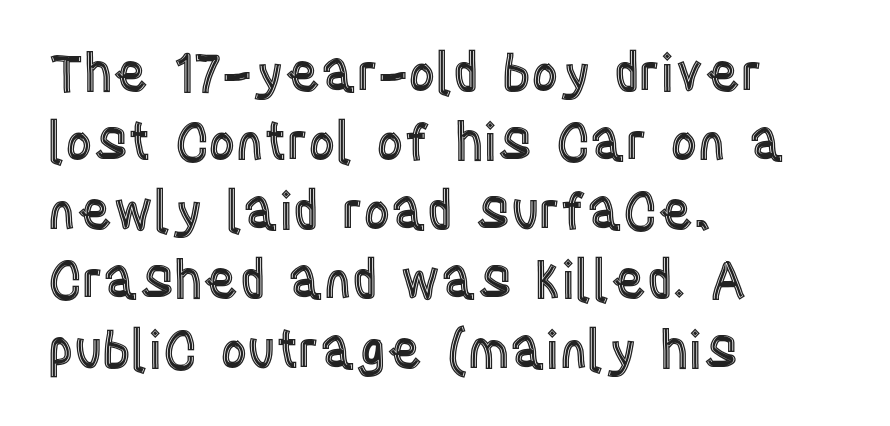
The face used here is rendered with its standard letterfit. The glyphs are unaccompanied by any horizontal stroke below them. Reading down the column, the eye jumps a familiar distance to each next line. These lines were composed using upright roman letters. Compared with a centered layout, this one pins lines to the left instead.
